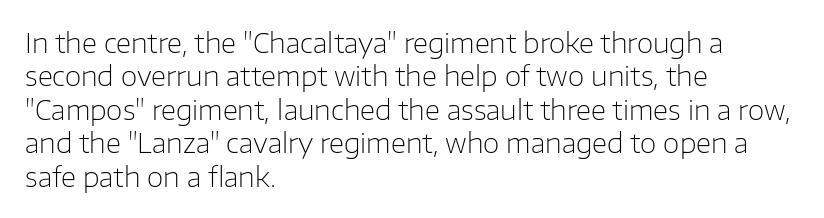
No letter is thick-stroked: the sample isn't bold. This rendering leaves character spacing at its baseline value. A bare baseline throughout the passage. Line beginnings align vertically; line endings do not. This sample uses an upright cut, with every glyph sitting square on the baseline.
